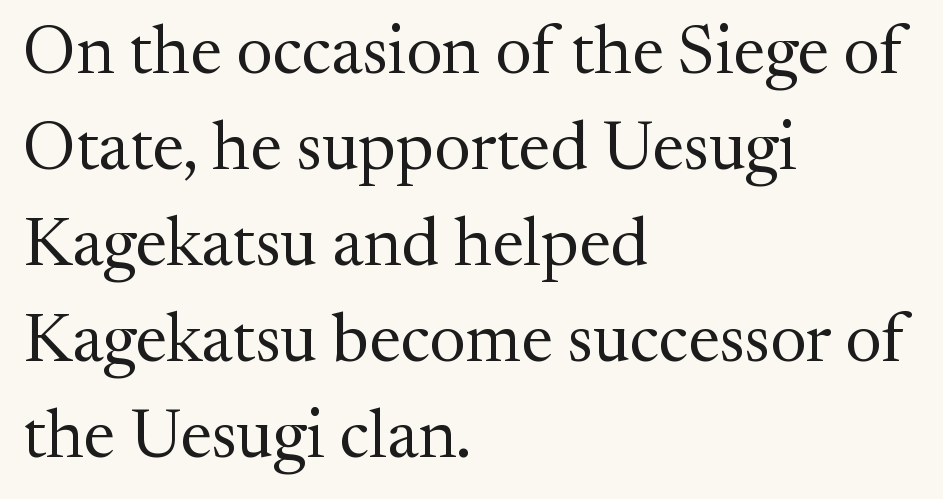
Words float on clear page, feet unadorned. The passage shown is not bold in any degree. Leftover space on each line is placed entirely after the last word. Regarding leading, the lines here are spaced in the standard way. Tall strokes in this sample are plumb rather than angled.
